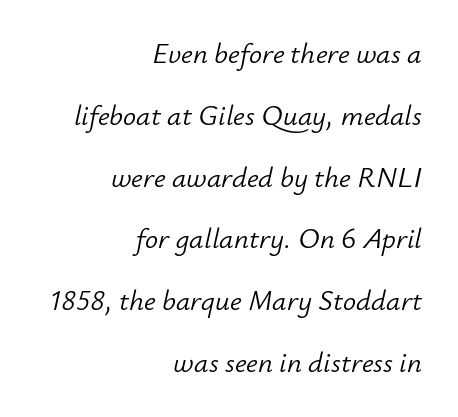
These glyphs show unthickened strokes, regular width or finer. How are the letters spaced? Ordinarily, with no added tracking. Any mark beneath the type? The region is blank. The text carries the slant typical of an italic or oblique font. The letters advance in unequal steps, a hallmark of proportional type.
